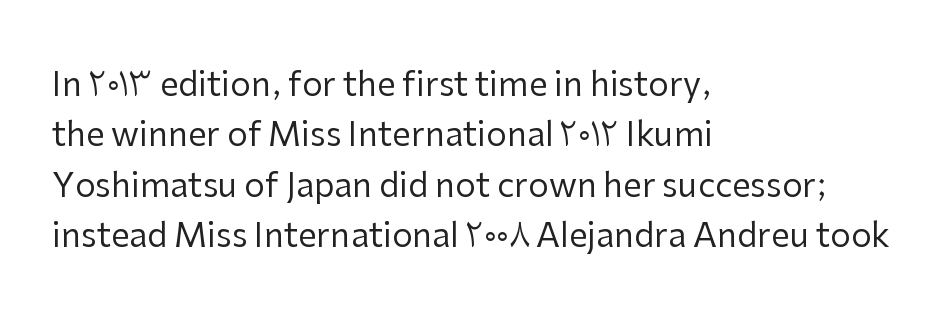
{"serif": "no", "italic": "no", "bold": "no", "weight": "regular", "width": "normal", "stroke_contrast": "low", "x_height": "medium", "monospaced": "no", "underline": "no", "align": "left", "line_spacing": "normal", "line_spacing_ratio": 1.53, "letter_spacing": "normal", "letter_spacing_em": 0.0, "glyph_px": 33}
